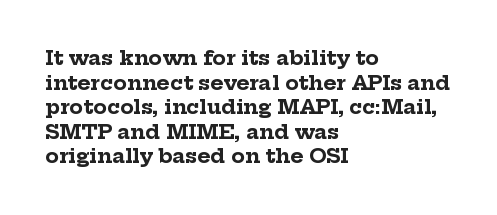
The foot of each line stays bare and open. The letters are bold, with thick, heavy strokes. The letters stand straight up with perfectly vertical stems. Compared with typical body copy, the letter spacing here is the same. These lines stack with their left ends in a neat column.
